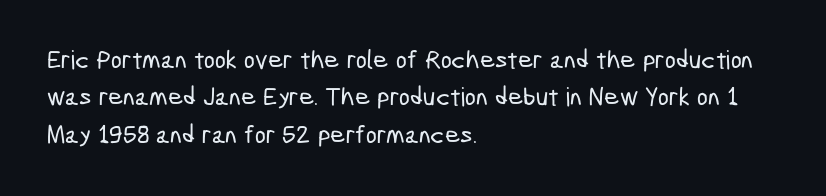
{"underline": "no", "align": "left", "line_spacing": "normal", "line_spacing_ratio": 1.44, "letter_spacing": "normal", "letter_spacing_em": 0.0, "glyph_px": 26}
